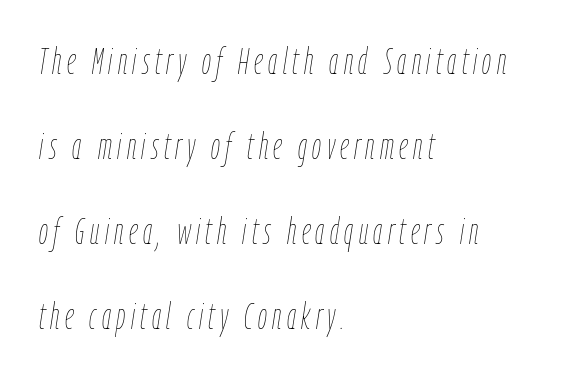
The image shows 36 px thin, condensed type, italic (leaning right); set left-aligned, loose line spacing (2.36x), not underlined; low stroke contrast and a medium x-height.
